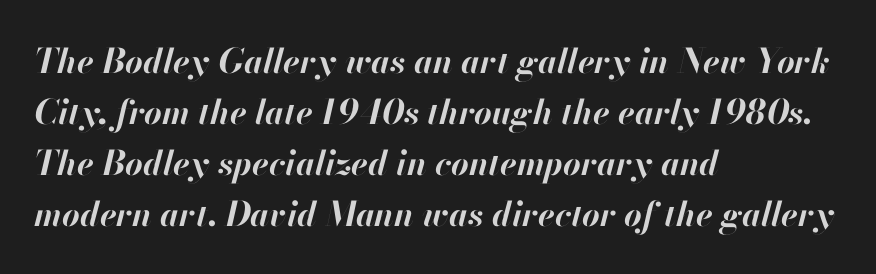
The image shows 34 px bold type, italic (leaning right); set left-aligned, normal line spacing (1.5x), normal letter spacing, not underlined; high stroke contrast and a small x-height.
